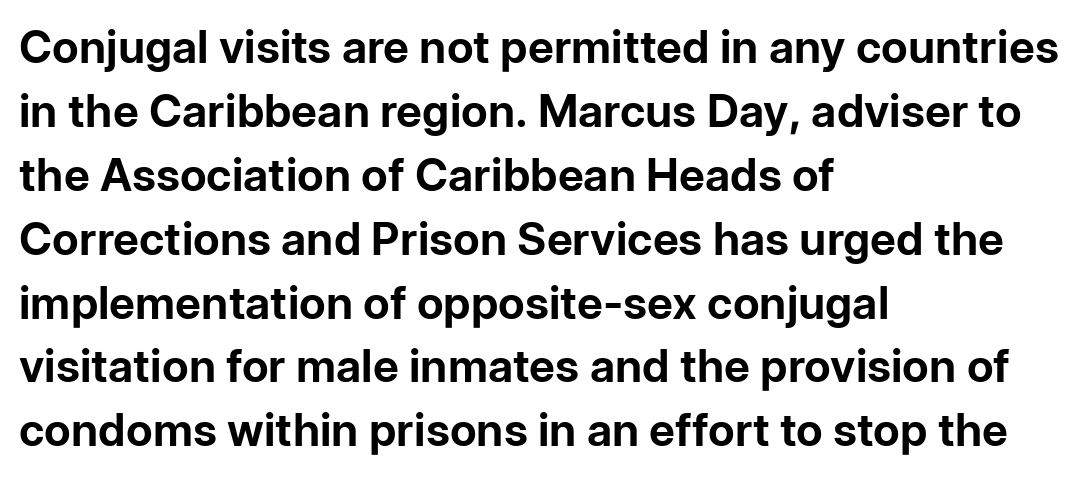
Q: Is the text bold? A: Yes.
Q: Is the text italic (slanted)? A: No, it is upright.
Q: Is the typeface a serif or a sans-serif typeface? A: Sans-serif.
Q: Is the text underlined? A: No.
Q: How is the paragraph aligned? A: Left-aligned.
Q: Is the spacing between letters normal or unusually wide? A: Normal.
Q: Is the spacing between lines tight, normal or loose? A: Normal.
Q: Width (condensed, normal, or wide)? A: Normal.
Q: Stroke contrast? A: Low.
Q: x-height? A: Medium.
Q: Monospaced? A: No.
